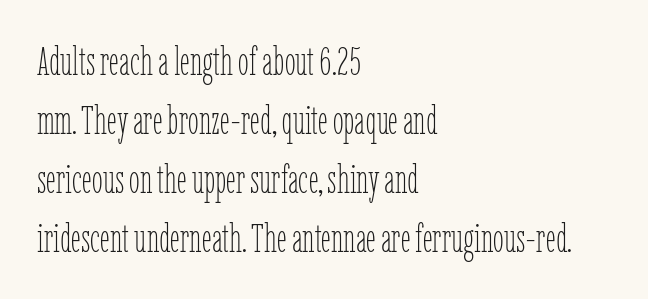
Posture: upright roman. The rendering anchors every line to the left-hand side. Letters have the restrained weight of plain body copy at most. Quick note: interline space is typical.
